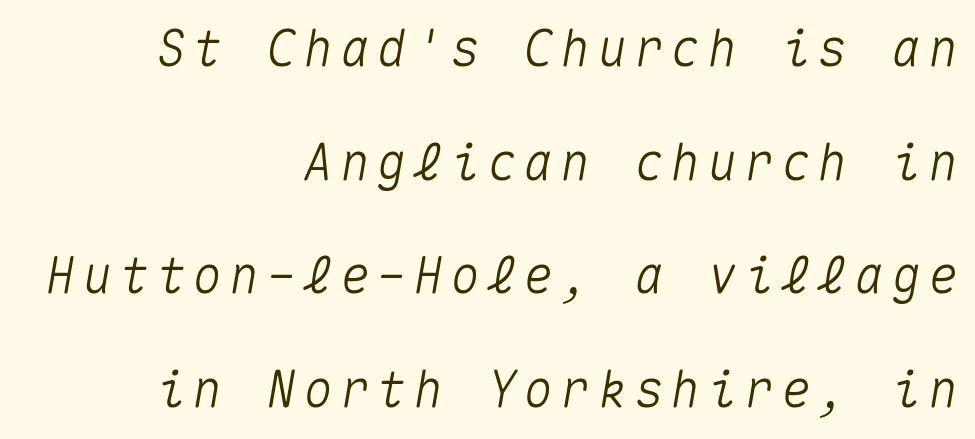
{"italic": "yes", "lean": "right", "slant_degrees": 10, "width": "normal", "stroke_contrast": "medium", "x_height": "medium", "monospaced": "yes", "underline": "no", "align": "right", "line_spacing": "loose", "line_spacing_ratio": 2.32, "glyph_px": 49}
